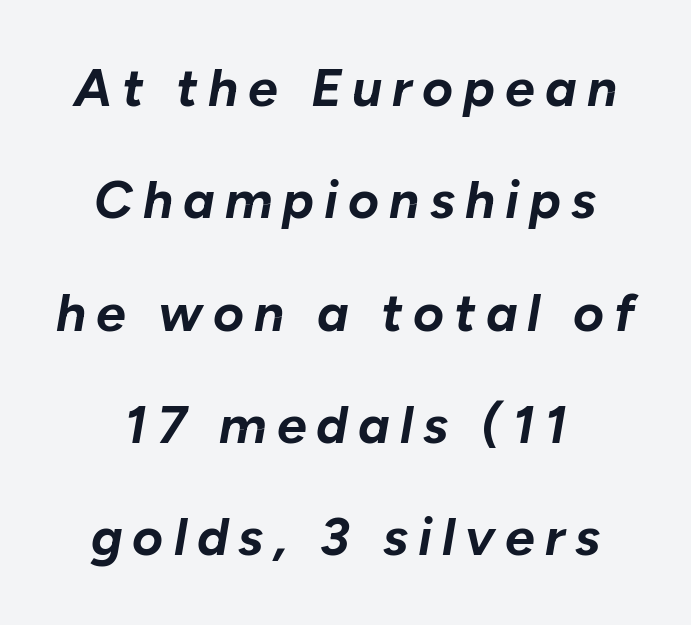
The space directly below the letters is spotless. Character widths vary here, with narrow letters taking less room than wide ones. Emphasis-style slanted type is in use. As a designer I'd log this as weight 700, bold. The space between consecutive lines is lavish.
